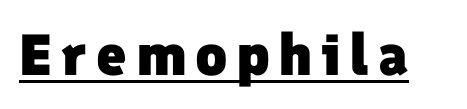
The image shows 58 px heavy sans-serif type; set underlined; low stroke contrast and a medium x-height.
